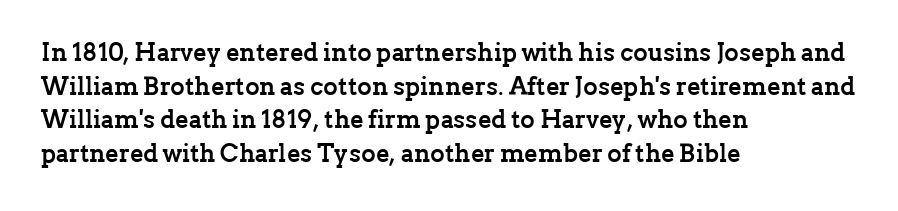
Q: Is the text bold? A: Yes.
Q: Is the text italic (slanted)? A: No, it is upright.
Q: Is the text underlined? A: No.
Q: How is the paragraph aligned? A: Left-aligned.
Q: Is the spacing between letters normal or unusually wide? A: Normal.
Q: Is the spacing between lines tight, normal or loose? A: Normal.
